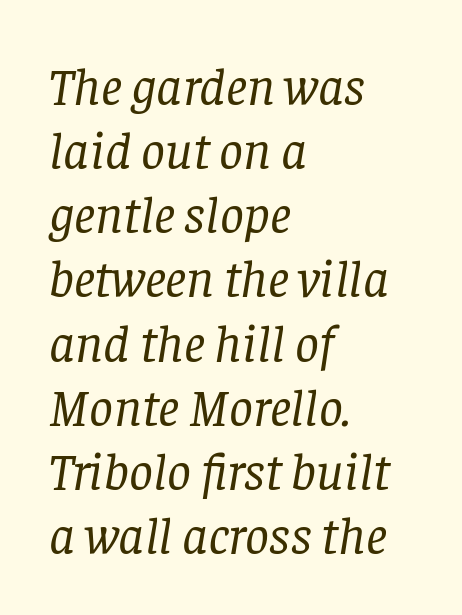
Spacing verdict: proportional, widths tailored to each character. A bare baseline throughout the passage. A student would call this left alignment; a typographer would say flush left, rag right. This sample uses plain, unmodified letter spacing.
